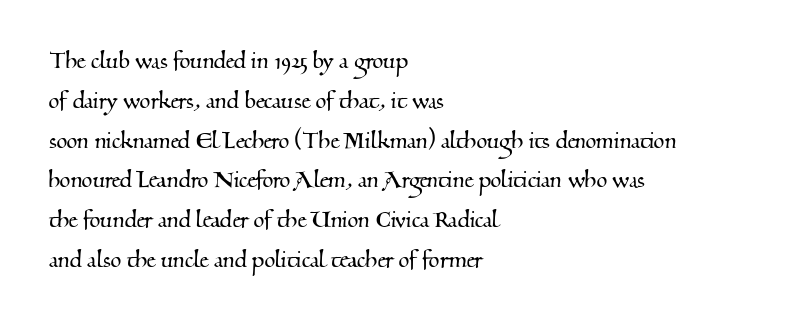
Q: Is the typeface a serif or a sans-serif typeface? A: Serif.
Q: Is the text underlined? A: No.
Q: How is the paragraph aligned? A: Left-aligned.
Q: Is the spacing between letters normal or unusually wide? A: Normal.
Q: Is the spacing between lines tight, normal or loose? A: Normal.
Q: Width (condensed, normal, or wide)? A: Normal.
Q: Stroke contrast? A: Medium.
Q: x-height? A: Small.
Q: Monospaced? A: No.
